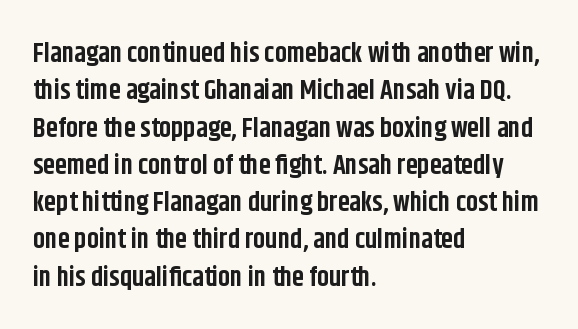
It's the straight-up-and-down kind of type. The lines are quadded left. Letter spacing: default. Rule under the text: the space is simply empty. The space between consecutive lines is moderate. Notice how thick the strokes are: this is what a full bold looks like.
